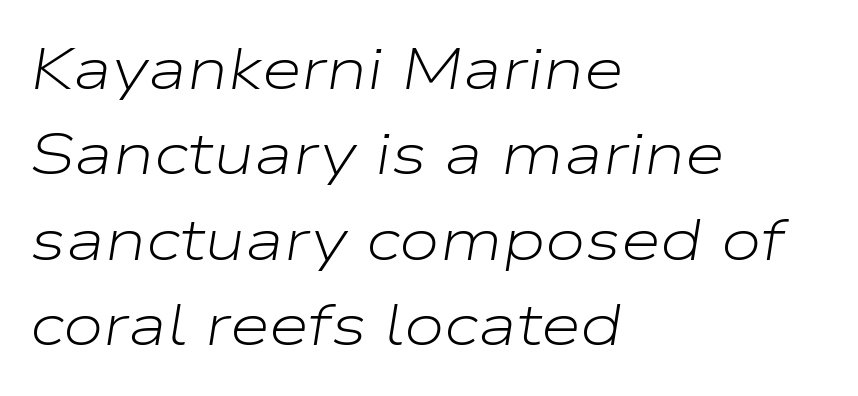
The image shows 58 px light, wide type, italic (leaning right); set left-aligned, normal line spacing (1.47x), normal letter spacing, not underlined; low stroke contrast and a medium x-height.
